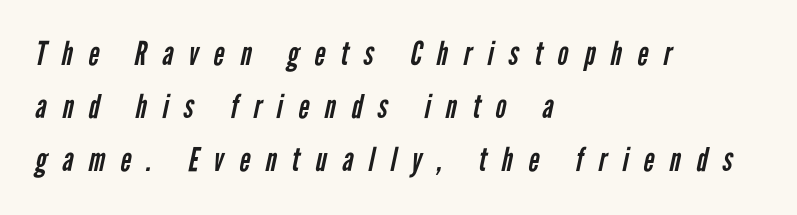
The image shows 33 px regular-weight, condensed sans-serif type; set left-aligned, normal line spacing (1.61x), unusually wide letter spacing (+0.47 em), not underlined; low stroke contrast and a medium x-height.
